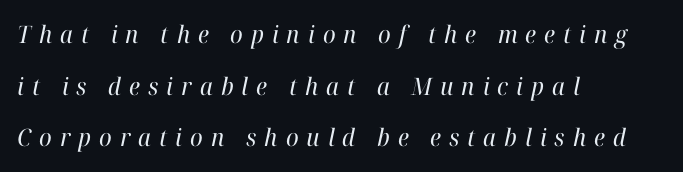
The image shows 24 px text type, italic (leaning right); set left-aligned, loose line spacing (2.15x), unusually wide letter spacing (+0.33 em), not underlined.
